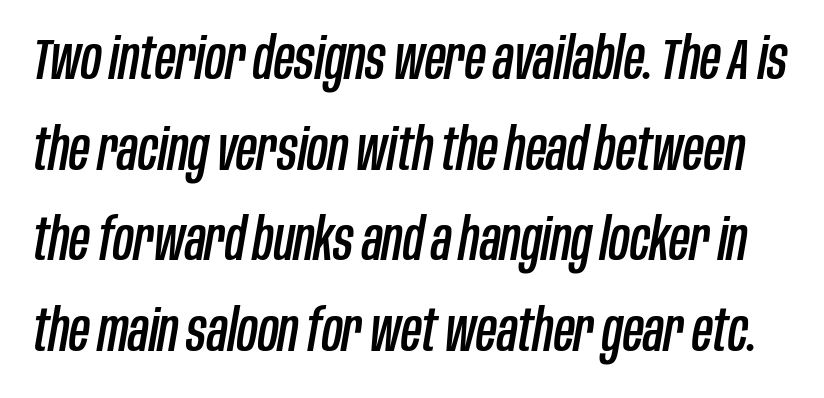
Q: Is the text italic (slanted)? A: Yes, it leans right by about 10 degrees.
Q: Is the text underlined? A: No.
Q: Is the spacing between letters normal or unusually wide? A: Normal.
Q: Is the spacing between lines tight, normal or loose? A: Normal.
Q: Width (condensed, normal, or wide)? A: Condensed.
Q: Stroke contrast? A: Low.
Q: x-height? A: Large.
Q: Monospaced? A: No.
